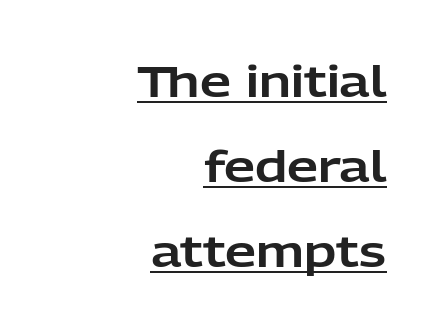
Q: Is the text italic (slanted)? A: No, it is upright.
Q: Is the typeface a serif or a sans-serif typeface? A: Sans-serif.
Q: Is the text underlined? A: Yes.
Q: How is the paragraph aligned? A: Right-aligned.
Q: Is the spacing between letters normal or unusually wide? A: Normal.
Q: Is the spacing between lines tight, normal or loose? A: Loose.
Q: Width (condensed, normal, or wide)? A: Normal.
Q: Stroke contrast? A: Low.
Q: x-height? A: Medium.
Q: Monospaced? A: No.
